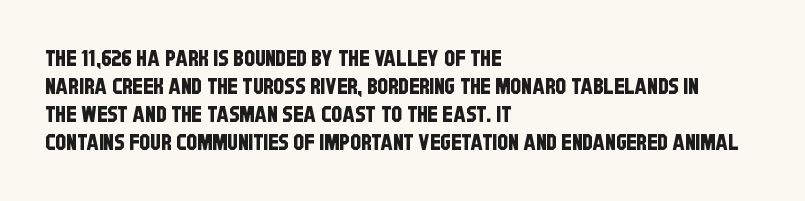
{"underline": "no", "align": "left", "line_spacing": "normal", "line_spacing_ratio": 1.28, "letter_spacing": "normal", "letter_spacing_em": 0.0, "glyph_px": 22}
